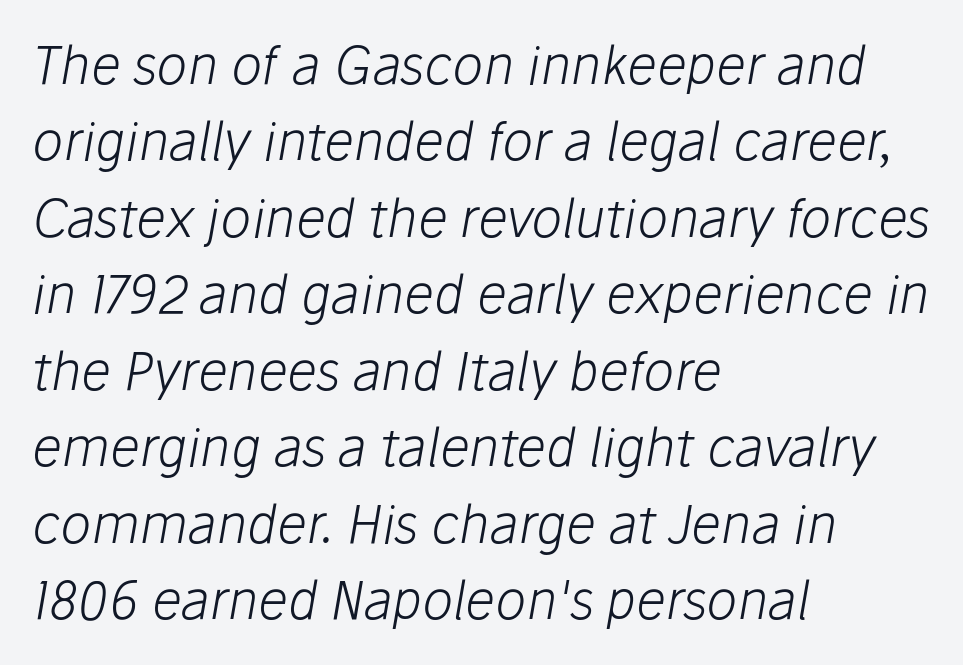
The image shows 52 px light type, italic (leaning right); set left-aligned, normal line spacing (1.47x), normal letter spacing, not underlined; low stroke contrast and a medium x-height.
